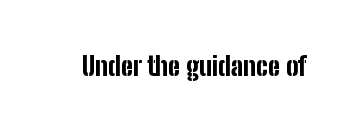
{"italic": "no", "bold": "yes", "underline": "no", "letter_spacing": "normal", "letter_spacing_em": 0.0, "glyph_px": 26}
